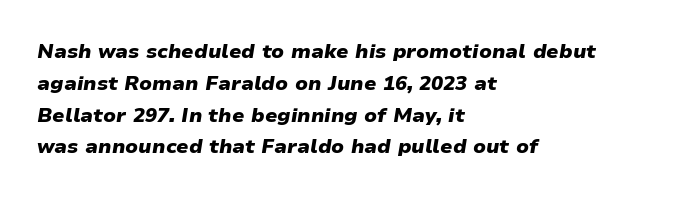
Q: Is the text bold? A: Yes.
Q: Is the text italic (slanted)? A: Yes, it leans right by about 9 degrees.
Q: Is the text underlined? A: No.
Q: How is the paragraph aligned? A: Left-aligned.
Q: Is the spacing between letters normal or unusually wide? A: Normal.
Q: Is the spacing between lines tight, normal or loose? A: Normal.
